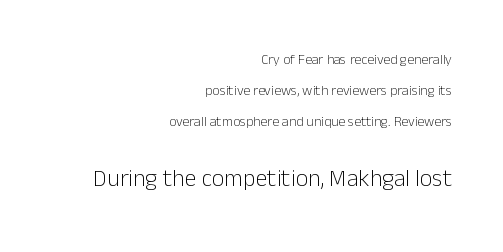
Q: Is the text bold? A: No.
Q: Is the text italic (slanted)? A: No, it is upright.
Q: Is the text underlined? A: No.
Q: How is the paragraph aligned? A: Right-aligned.
Q: Is the spacing between letters normal or unusually wide? A: Normal.
Q: Is the spacing between lines tight, normal or loose? A: Loose.
Q: Which block of text is set in a larger size, the first (top) or the second (bottom)? A: The second (bottom) one.
